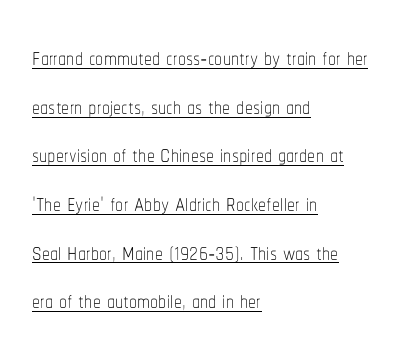
{"italic": "no", "bold": "no", "weight": "thin", "width": "condensed", "stroke_contrast": "low", "x_height": "medium", "monospaced": "no", "underline": "yes", "align": "left", "line_spacing": "normal", "line_spacing_ratio": 1.52, "letter_spacing": "normal", "letter_spacing_em": 0.0, "glyph_px": 32}
